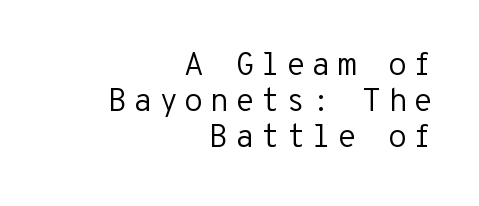
Every character here occupies the same horizontal width, giving the sample a typewriter-like rhythm. The foot of each line stays bare and open. Horizontal bands of white between lines are thin slivers. Teacher's note: observe the even right margin — that is flush-right alignment.
